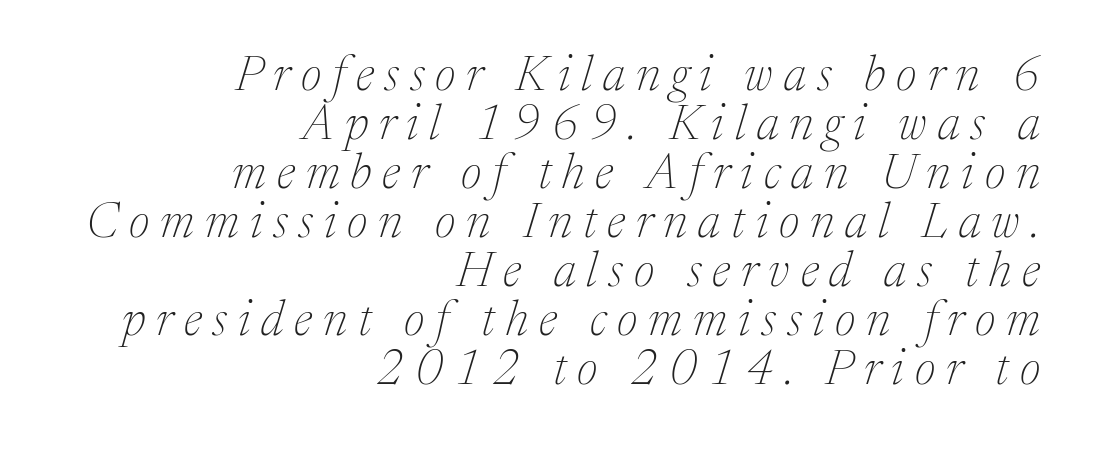
{"serif": "yes", "italic": "yes", "lean": "right", "slant_degrees": 17, "bold": "no", "weight": "thin", "width": "normal", "stroke_contrast": "medium", "x_height": "medium", "monospaced": "no", "underline": "no", "align": "right", "line_spacing": "tight", "line_spacing_ratio": 1.0, "letter_spacing": "wide", "letter_spacing_em": 0.22, "glyph_px": 49}
